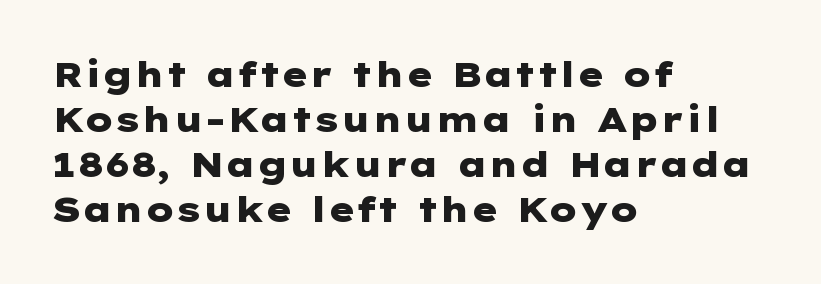
The image shows 35 px heavy, wide sans-serif type, upright; set left-aligned, normal line spacing (1.29x), normal letter spacing, not underlined; low stroke contrast and a medium x-height.
